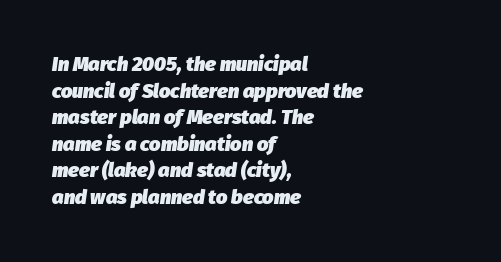
The image shows 20 px bold type, italic (leaning right); set left-aligned, normal line spacing (1.33x), normal letter spacing, not underlined.
